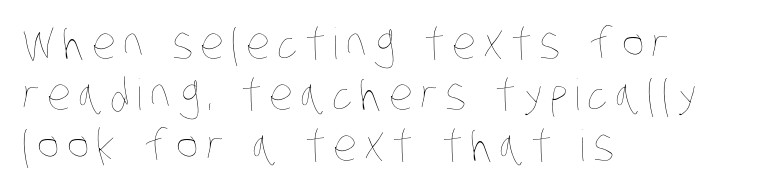
{"bold": "no", "weight": "thin", "width": "condensed", "stroke_contrast": "low", "x_height": "large", "monospaced": "no", "underline": "no", "align": "left", "line_spacing_ratio": 1.19, "glyph_px": 43}
